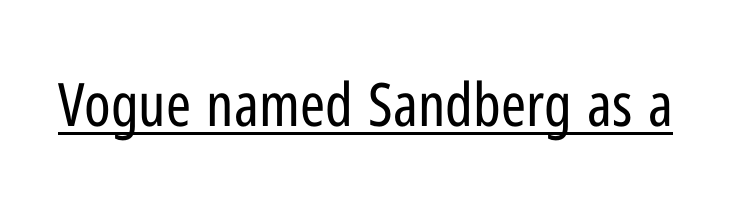
In designer terms, the underline attribute is active on this setting. The type family on display is of the sans-serif kind. Characters remain perfectly vertical along every line. The rendering uses natural spacing where letterforms have individual widths. How are the letters spaced? Ordinarily, with no added tracking.
